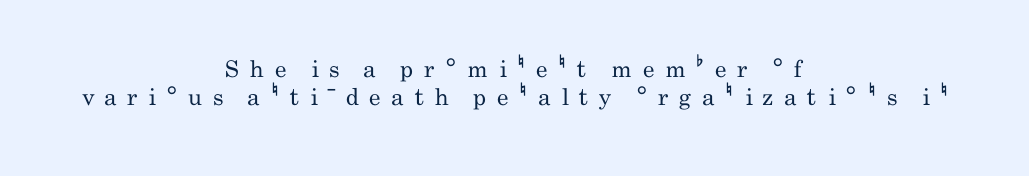
The image shows 23 px text type, upright; set centered, line spacing 1.21x, unusually wide letter spacing (+0.46 em), not underlined.
